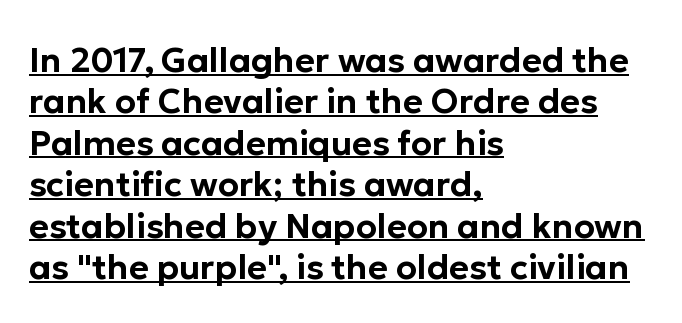
The image shows 34 px sans-serif type, upright; set left-aligned, line spacing 1.22x, normal letter spacing, underlined; low stroke contrast and a medium x-height.
